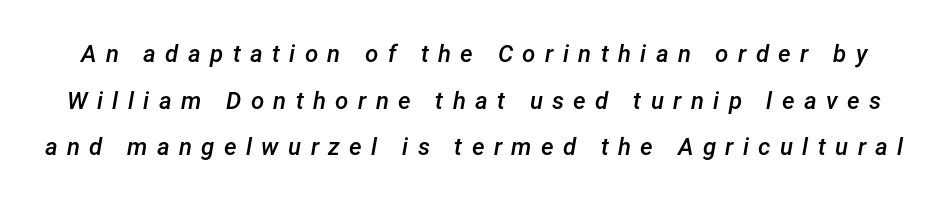
The image shows 24 px text type, italic (leaning right); set loose line spacing (1.94x), unusually wide letter spacing (+0.39 em), not underlined.
